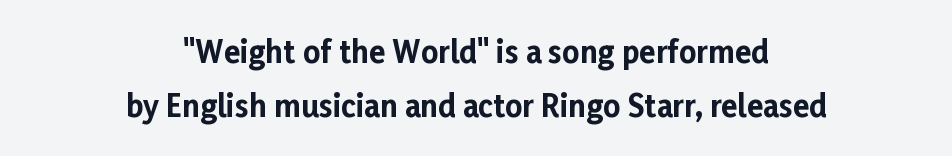
Q: Is the text bold? A: Yes.
Q: Is the text italic (slanted)? A: No, it is upright.
Q: Is the typeface a serif or a sans-serif typeface? A: Sans-serif.
Q: Is the text underlined? A: No.
Q: How is the paragraph aligned? A: Centered.
Q: Is the spacing between letters normal or unusually wide? A: Normal.
Q: Width (condensed, normal, or wide)? A: Normal.
Q: Stroke contrast? A: Low.
Q: x-height? A: Medium.
Q: Monospaced? A: No.
